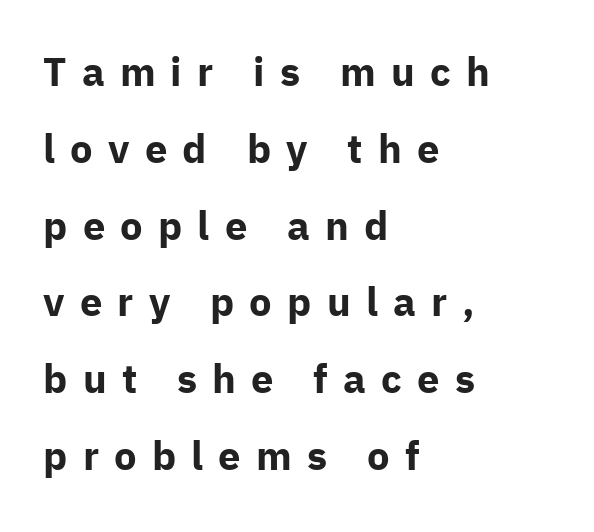
The image shows 40 px bold sans-serif type, upright; set left-aligned, loose line spacing (1.92x), unusually wide letter spacing (+0.38 em), not underlined; low stroke contrast and a medium x-height.
